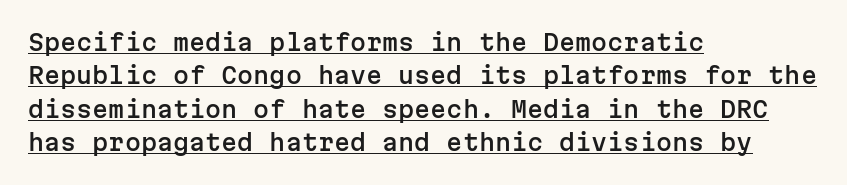
The image shows 23 px text type, upright; set left-aligned, normal line spacing (1.45x), normal letter spacing, underlined.
